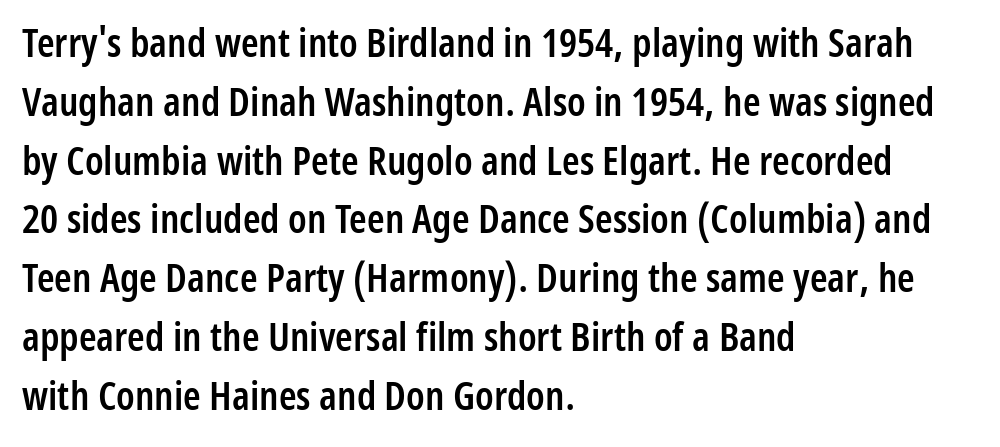
{"serif": "no", "italic": "no", "bold": "semi", "weight": "semibold", "width": "condensed", "stroke_contrast": "low", "x_height": "medium", "monospaced": "no", "underline": "no", "align": "left", "line_spacing": "normal", "line_spacing_ratio": 1.47, "letter_spacing": "normal", "letter_spacing_em": 0.0, "glyph_px": 40}
